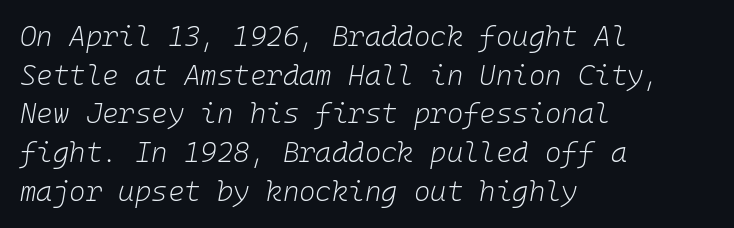
{"italic": "yes", "lean": "right", "slant_degrees": 10, "bold": "no", "weight": "light", "width": "normal", "stroke_contrast": "low", "x_height": "medium", "monospaced": "yes", "underline": "no", "align": "left", "line_spacing": "normal", "line_spacing_ratio": 1.38, "letter_spacing": "normal", "letter_spacing_em": 0.0, "glyph_px": 28}
